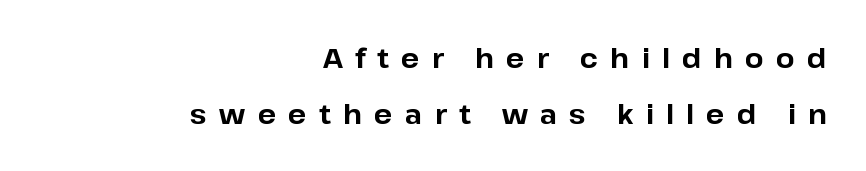
The image shows 27 px bold type, upright; set right-aligned, loose line spacing (2.07x), unusually wide letter spacing (+0.45 em), not underlined.
